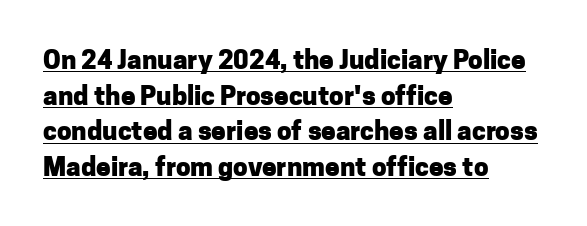
The image shows 26 px bold type, upright; set left-aligned, normal line spacing (1.37x), normal letter spacing, underlined.
